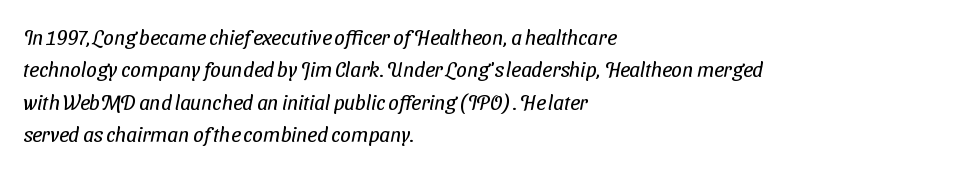
The image shows 21 px text type; set left-aligned, normal line spacing (1.54x), normal letter spacing, not underlined.
